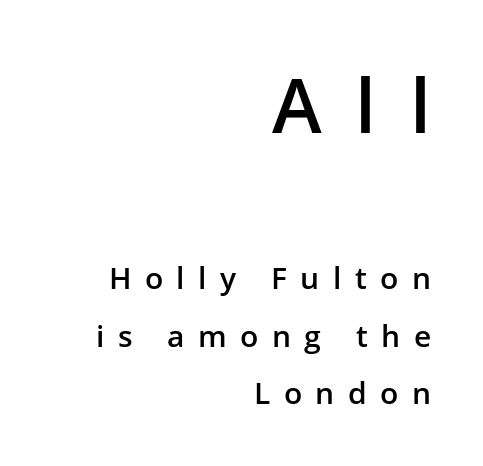
The image shows 75 px semibold sans-serif type, upright; set right-aligned, loose line spacing (1.92x), unusually wide letter spacing (+0.45 em), not underlined; the first (top) block is 2.5x larger; low stroke contrast and a medium x-height.
